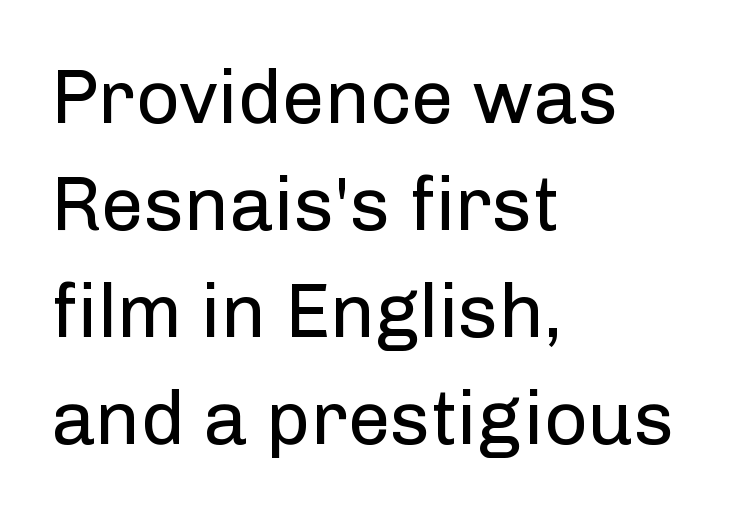
{"serif": "no", "italic": "no", "bold": "no", "weight": "regular", "width": "normal", "stroke_contrast": "low", "x_height": "medium", "monospaced": "no", "underline": "no", "align": "left", "line_spacing": "normal", "line_spacing_ratio": 1.41, "letter_spacing": "normal", "letter_spacing_em": 0.0, "glyph_px": 76}
